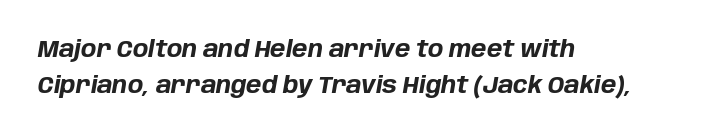
Q: Is the text bold? A: Yes.
Q: Is the text italic (slanted)? A: Yes, it leans right by about 10 degrees.
Q: Is the text underlined? A: No.
Q: How is the paragraph aligned? A: Left-aligned.
Q: Is the spacing between letters normal or unusually wide? A: Normal.
Q: Is the spacing between lines tight, normal or loose? A: Normal.
